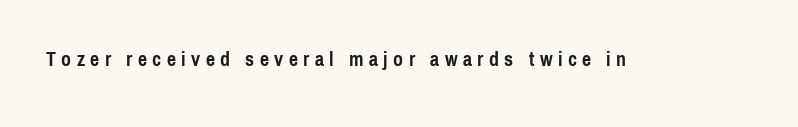
Nope, not italic — everything's standing straight. No word sits above an underline. These lines have a slow, spaced-out rhythm from letter to letter. Plenty of ink on the page — the face is bold.
